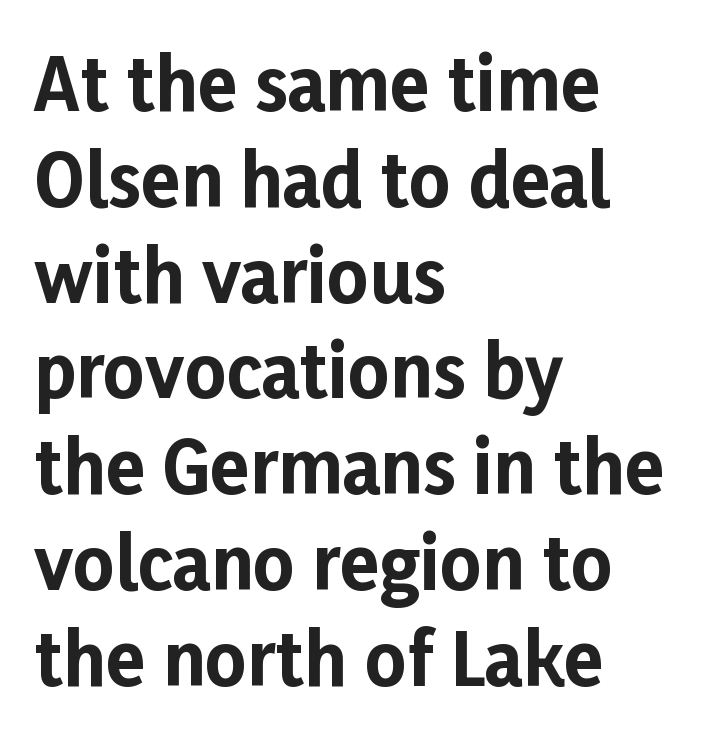
The image shows 72 px bold sans-serif type, upright; set left-aligned, normal line spacing (1.33x), normal letter spacing, not underlined; low stroke contrast and a medium x-height.
